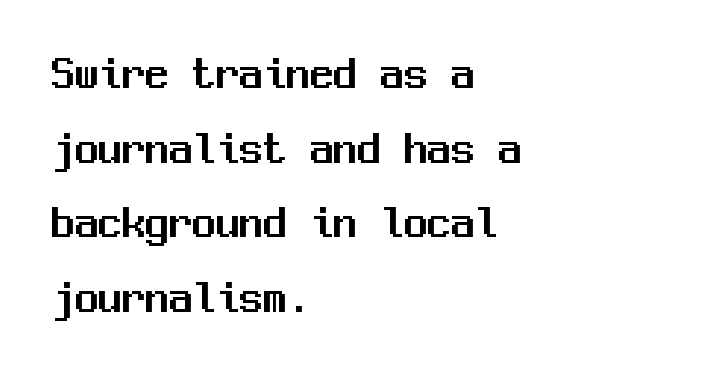
The image shows 47 px sans-serif type, upright, monospaced; set left-aligned, normal line spacing (1.59x), normal letter spacing, not underlined; medium stroke contrast and a medium x-height.
